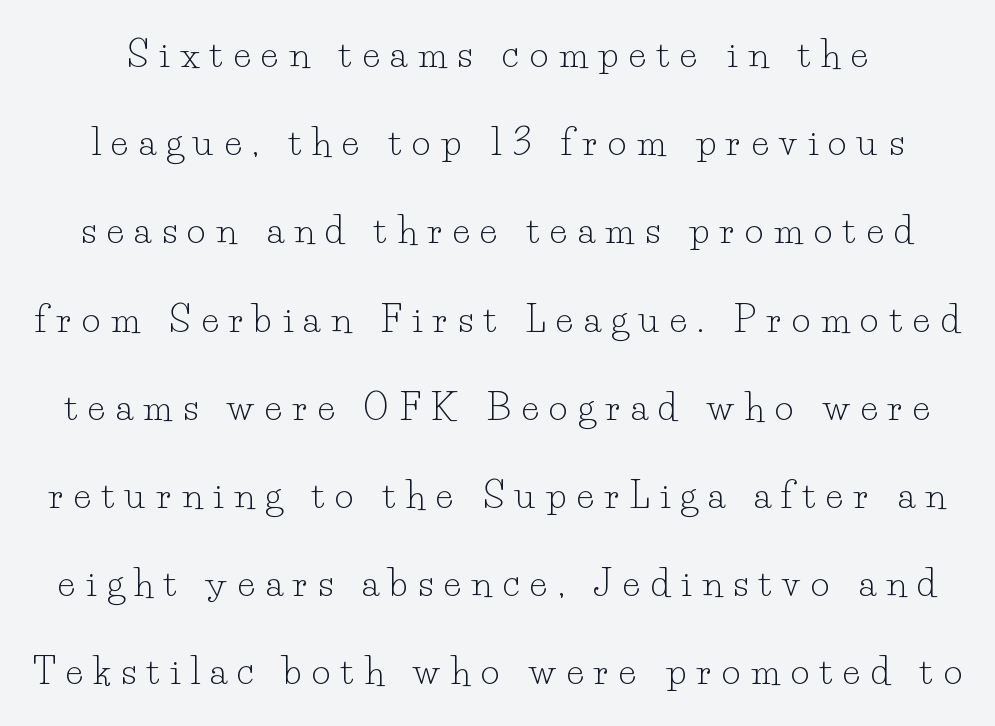
Descenders are the only things crossing below the line. The typography opts for an upright posture over an oblique one. Whoever set this chose breathing room over compactness in the vertical rhythm. Loose tracking; the words dissolve into strings of separated letters. Here the designer chose a conventional face with non-uniform glyph widths. The rendering shows small feet on the letterforms — a serif design.
